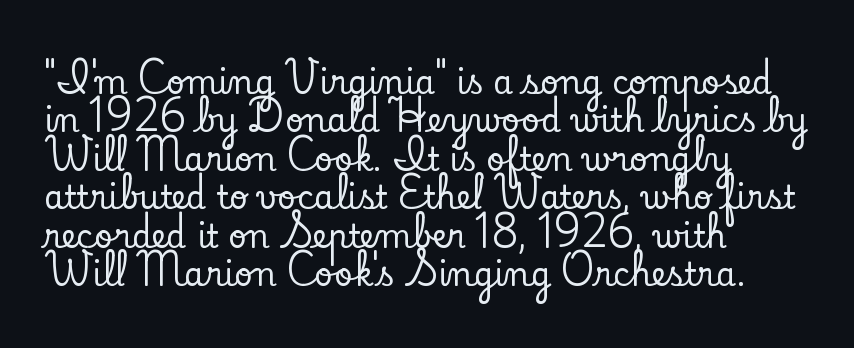
The image shows 32 px serif type, upright; set left-aligned, line spacing 1.2x, normal letter spacing, not underlined; low stroke contrast and a small x-height.
